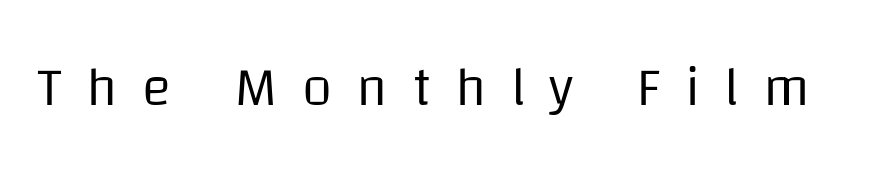
The image shows 55 px regular-weight sans-serif type, upright; set unusually wide letter spacing (+0.44 em), not underlined; low stroke contrast and a large x-height.
